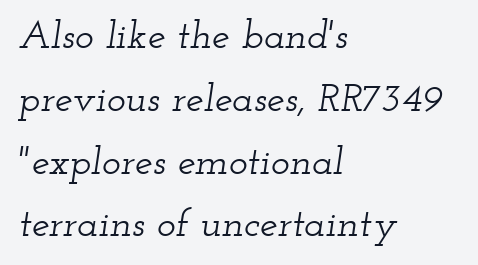
Q: Is the text italic (slanted)? A: Yes, it leans right by about 12 degrees.
Q: Is the typeface a serif or a sans-serif typeface? A: Serif.
Q: Is the text underlined? A: No.
Q: How is the paragraph aligned? A: Left-aligned.
Q: Is the spacing between letters normal or unusually wide? A: Normal.
Q: Is the spacing between lines tight, normal or loose? A: Normal.
Q: Width (condensed, normal, or wide)? A: Wide.
Q: Stroke contrast? A: Low.
Q: x-height? A: Small.
Q: Monospaced? A: No.
